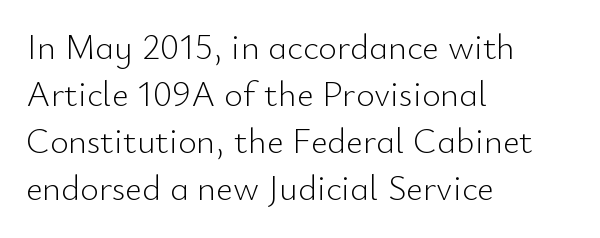
One glance says typical: line gaps are just what's usual. Short and long lines alike share a common starting point at left. This rendering employs a face without finishing strokes, i.e., a sans-serif. Notice how the stems are strictly vertical — no italics here.
